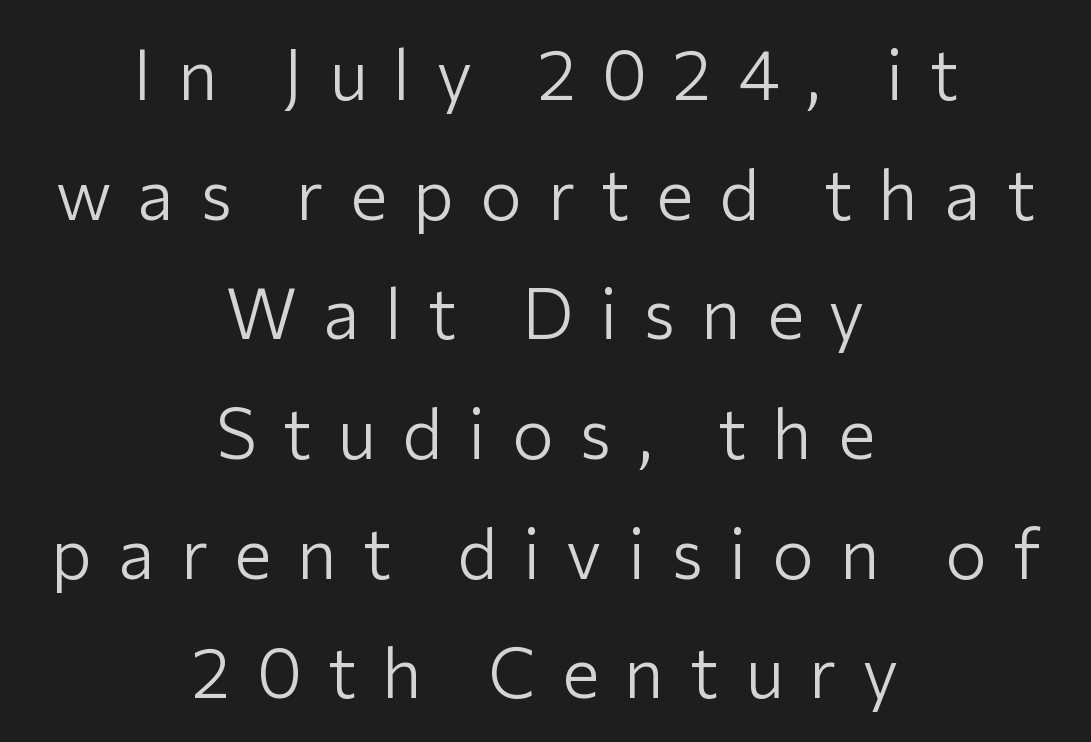
{"serif": "no", "italic": "no", "bold": "no", "weight": "light", "width": "normal", "stroke_contrast": "low", "x_height": "medium", "monospaced": "no", "underline": "no", "align": "center", "line_spacing_ratio": 1.71, "letter_spacing": "wide", "letter_spacing_em": 0.37, "glyph_px": 70}
